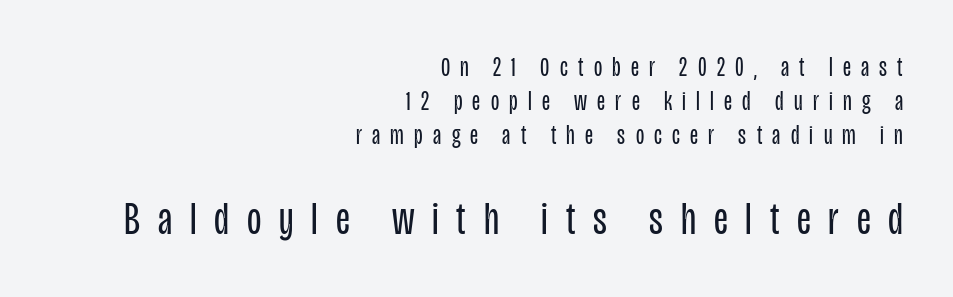
{"serif": "no", "italic": "no", "bold": "no", "weight": "regular", "width": "condensed", "stroke_contrast": "low", "x_height": "large", "monospaced": "no", "underline": "no", "align": "right", "line_spacing": "normal", "line_spacing_ratio": 1.26, "letter_spacing": "wide", "letter_spacing_em": 0.38, "larger_block": "second", "size_ratio": 1.74, "glyph_px": 47}
